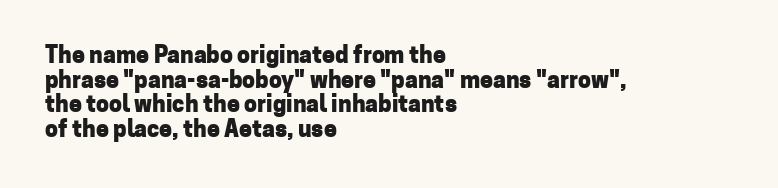
How heavy is the stroke? Heavy — this is a bold. A classic flush-left, rag-right setting is used for this passage. Every character sits straight up, as roman type does. Letters rest on an invisible, unmarked baseline.
